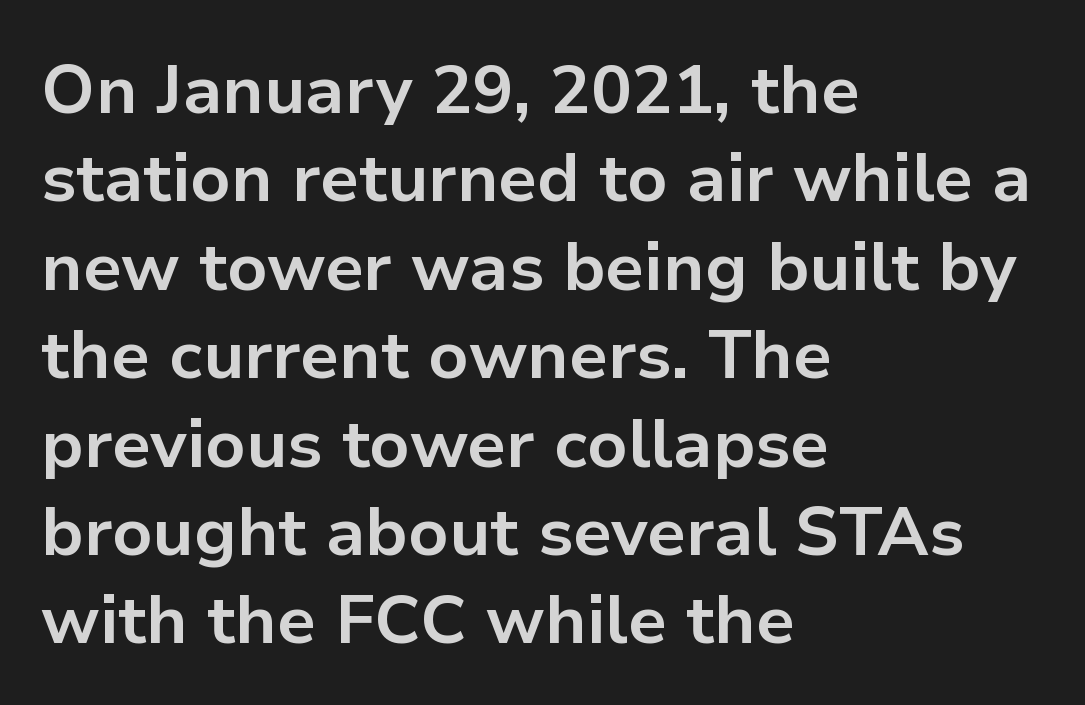
Font category for this specimen: sans-serif. How would I describe the line gaps? Plain and ordinary. The line texture is even and compact thanks to regular tracking. Line starts are locked; line ends wander. The rendering uses natural spacing where letterforms have individual widths.
